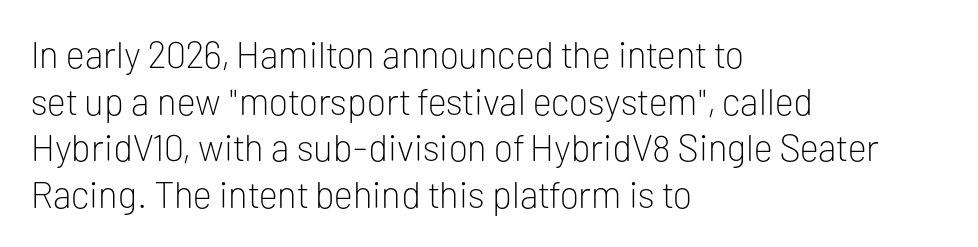
{"serif": "no", "italic": "no", "bold": "no", "weight": "light", "width": "normal", "stroke_contrast": "low", "x_height": "medium", "monospaced": "no", "underline": "no", "align": "left", "line_spacing": "normal", "line_spacing_ratio": 1.26, "letter_spacing": "normal", "letter_spacing_em": 0.0, "glyph_px": 37}
